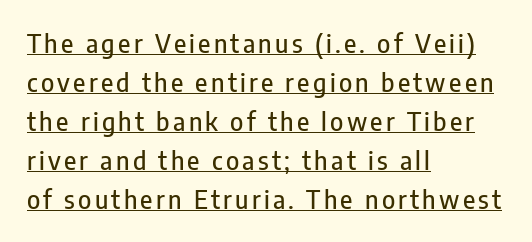
The rendering anchors every line to the left-hand side. The letters stand upright; this is a roman face. Underlining? Definitely there. In terms of leading, this rendering sits right in the middle.
